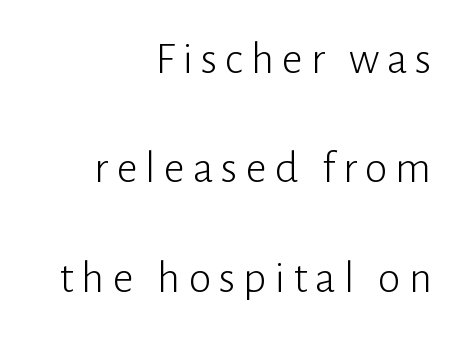
{"serif": "no", "italic": "no", "bold": "no", "weight": "light", "width": "normal", "stroke_contrast": "low", "x_height": "medium", "monospaced": "no", "underline": "no", "align": "right", "line_spacing": "loose", "line_spacing_ratio": 2.38, "glyph_px": 46}
